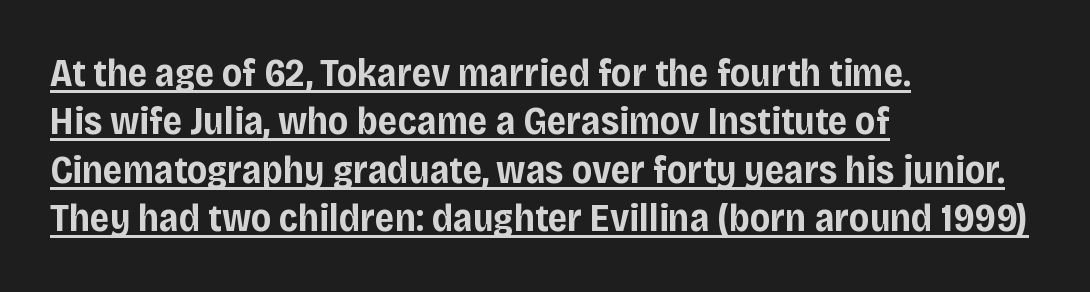
The image shows 38 px bold sans-serif type, upright; set left-aligned, normal line spacing (1.27x), normal letter spacing, underlined; low stroke contrast and a large x-height.
